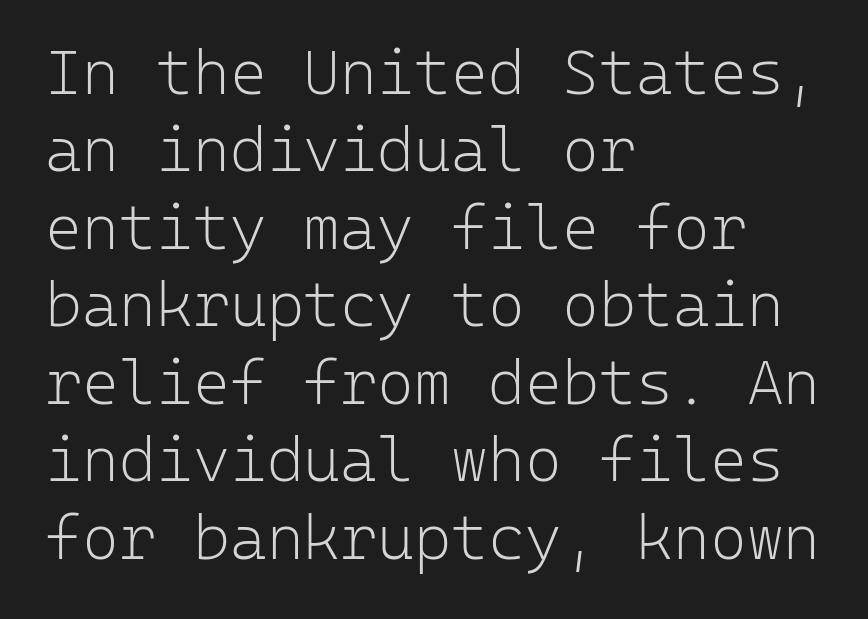
{"serif": "no", "italic": "no", "bold": "no", "weight": "light", "width": "normal", "stroke_contrast": "low", "x_height": "medium", "monospaced": "yes", "underline": "no", "align": "left", "line_spacing_ratio": 1.23, "letter_spacing": "normal", "letter_spacing_em": 0.0, "glyph_px": 63}
